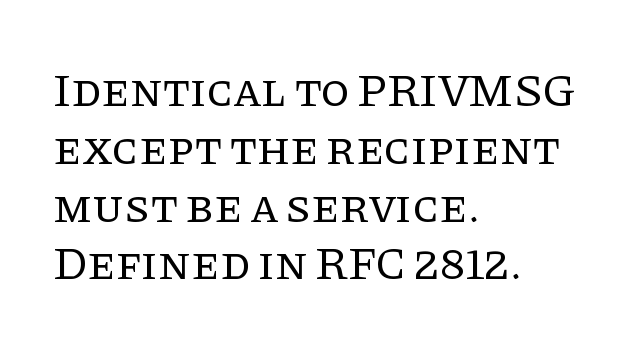
Q: Is the text bold? A: No.
Q: Is the text italic (slanted)? A: No, it is upright.
Q: Is the typeface a serif or a sans-serif typeface? A: Serif.
Q: Is the text underlined? A: No.
Q: How is the paragraph aligned? A: Left-aligned.
Q: Is the spacing between letters normal or unusually wide? A: Normal.
Q: Width (condensed, normal, or wide)? A: Normal.
Q: Stroke contrast? A: Low.
Q: x-height? A: Large.
Q: Monospaced? A: No.
